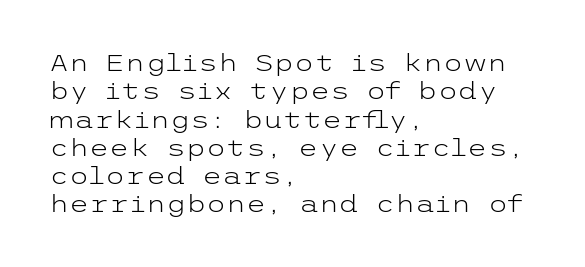
Q: Is the text bold? A: No.
Q: Is the text italic (slanted)? A: No, it is upright.
Q: Is the text underlined? A: No.
Q: How is the paragraph aligned? A: Left-aligned.
Q: Is the spacing between letters normal or unusually wide? A: Normal.
